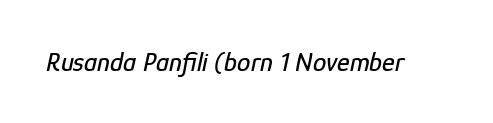
{"italic": "yes", "lean": "right", "slant_degrees": 12, "underline": "no", "letter_spacing": "normal", "letter_spacing_em": 0.0, "glyph_px": 27}
